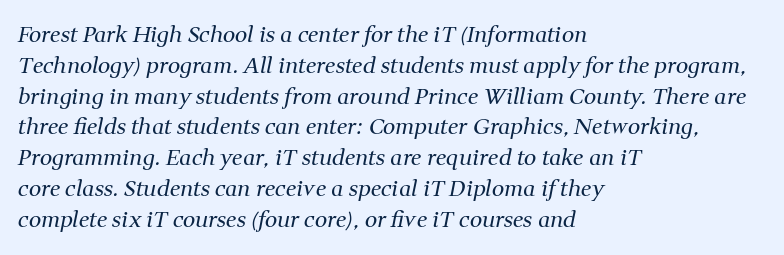
Compared with a centered layout, this one pins lines to the left instead. Stem width sits at or under what a default text font uses. Observe the ordinary spacing: letters are neighbours, not strangers. Horizontal bands of white between lines are of average thickness.
